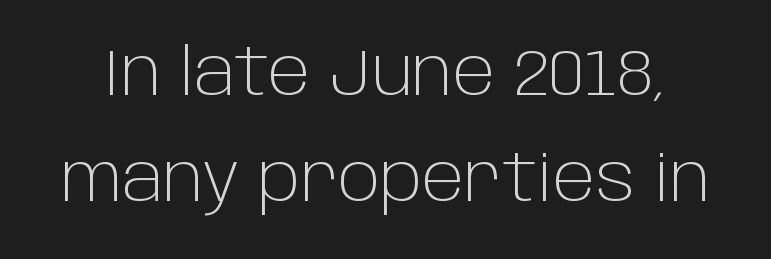
Q: Is the text bold? A: No.
Q: Is the text italic (slanted)? A: No, it is upright.
Q: Is the typeface a serif or a sans-serif typeface? A: Sans-serif.
Q: Is the text underlined? A: No.
Q: Is the spacing between letters normal or unusually wide? A: Normal.
Q: Is the spacing between lines tight, normal or loose? A: Normal.
Q: Width (condensed, normal, or wide)? A: Normal.
Q: Stroke contrast? A: Low.
Q: x-height? A: Large.
Q: Monospaced? A: No.
